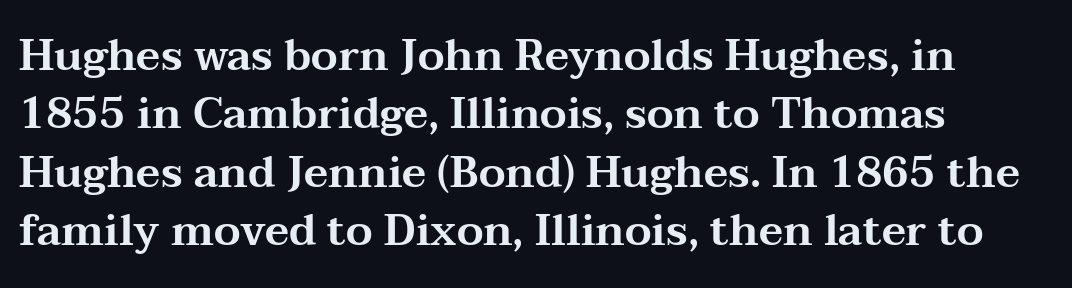
The image shows 43 px wide serif type, upright; set left-aligned, normal line spacing (1.36x), normal letter spacing, not underlined; medium stroke contrast and a medium x-height.
